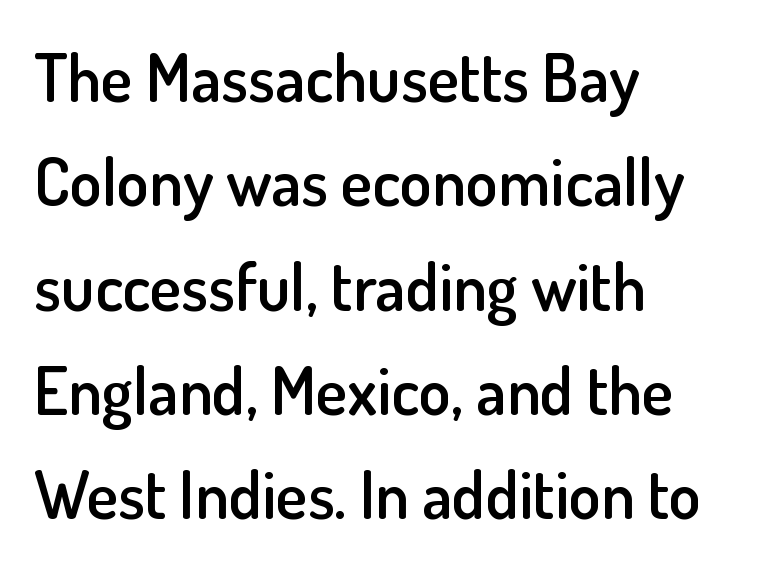
Clear beneath every line of the passage. Italic? Not at all — the glyphs are vertical. Is there much room between lines? A standard amount, neither cramped nor airy. Unlike a traditional serif, this face leaves its strokes unadorned.
